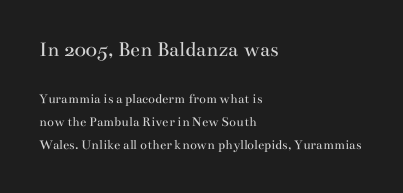
The image shows 22 px text type, upright; set left-aligned, normal line spacing (1.63x), normal letter spacing, not underlined; the first (top) block is 1.57x larger.
